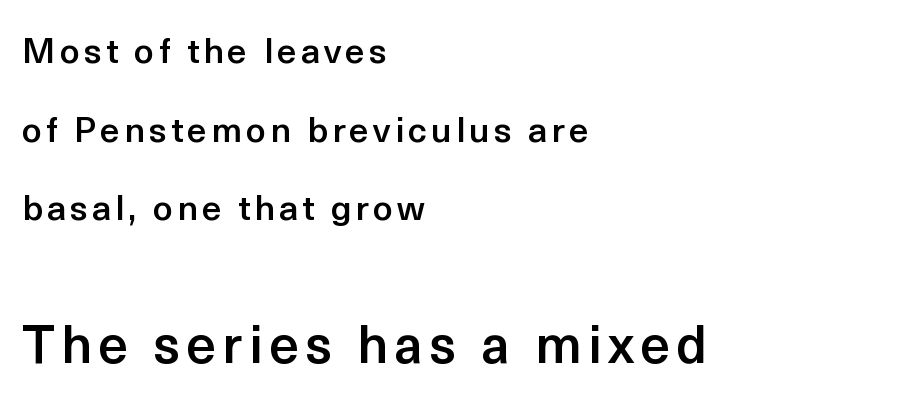
Q: Is the text bold? A: Semi-bold.
Q: Is the text italic (slanted)? A: No, it is upright.
Q: Is the typeface a serif or a sans-serif typeface? A: Sans-serif.
Q: Is the text underlined? A: No.
Q: How is the paragraph aligned? A: Left-aligned.
Q: Is the spacing between lines tight, normal or loose? A: Loose.
Q: Which block of text is set in a larger size, the first (top) or the second (bottom)? A: The second (bottom) one.
Q: Width (condensed, normal, or wide)? A: Normal.
Q: x-height? A: Medium.
Q: Monospaced? A: No.
